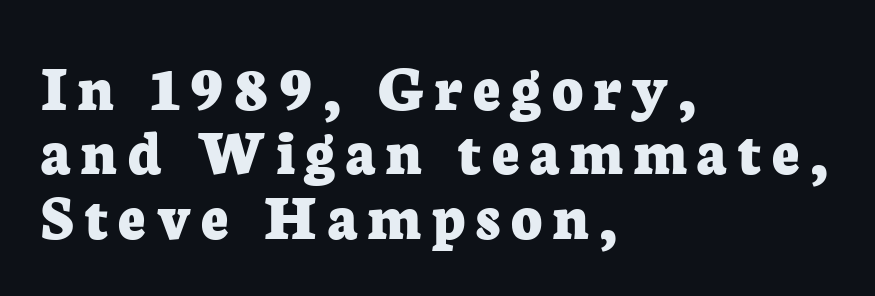
Q: Is the text bold? A: Yes.
Q: Is the text italic (slanted)? A: No, it is upright.
Q: Is the typeface a serif or a sans-serif typeface? A: Serif.
Q: Is the text underlined? A: No.
Q: How is the paragraph aligned? A: Left-aligned.
Q: Is the spacing between lines tight, normal or loose? A: Tight.
Q: Width (condensed, normal, or wide)? A: Normal.
Q: Stroke contrast? A: Low.
Q: x-height? A: Medium.
Q: Monospaced? A: No.
